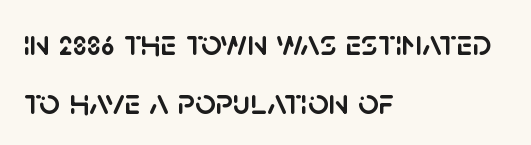
The gaps between neighbouring characters are ordinary and unremarkable. The passage shown stacks its lines at a standard gap. Notice how the stems are strictly vertical — no italics here. Serif or sans? Sans — the stroke terminals are bare. Proportional: the letters do not fall into vertical columns. Descender tails drop into unmarked territory.
